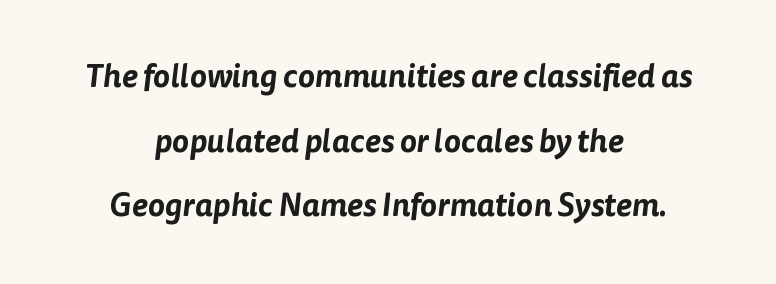
The text was rendered using a sans face with plain stroke endings. The space beneath each line is pristine and unruled. The passage shown has conventional tracking throughout. Horizontal bands of white between lines are thick stripes. Looks like regular typesetting: each glyph gets only the width it needs.
